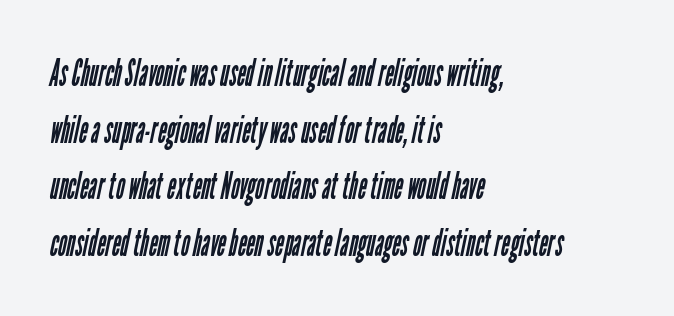
Q: Is the text bold? A: No.
Q: Is the typeface a serif or a sans-serif typeface? A: Sans-serif.
Q: Is the text underlined? A: No.
Q: How is the paragraph aligned? A: Left-aligned.
Q: Is the spacing between letters normal or unusually wide? A: Normal.
Q: Is the spacing between lines tight, normal or loose? A: Normal.
Q: Width (condensed, normal, or wide)? A: Condensed.
Q: Stroke contrast? A: Low.
Q: x-height? A: Medium.
Q: Monospaced? A: No.
